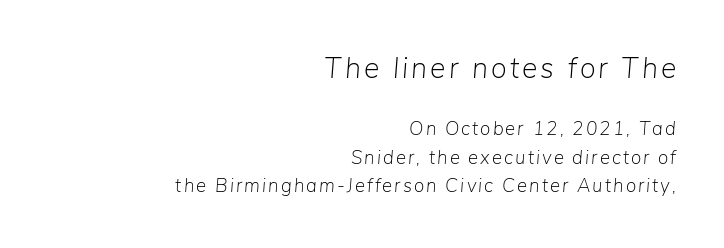
{"italic": "yes", "lean": "right", "slant_degrees": 5, "bold": "no", "weight": "light", "width": "normal", "stroke_contrast": "low", "x_height": "medium", "monospaced": "no", "underline": "no", "align": "right", "line_spacing": "normal", "line_spacing_ratio": 1.51, "larger_block": "first", "size_ratio": 1.53, "glyph_px": 29}
